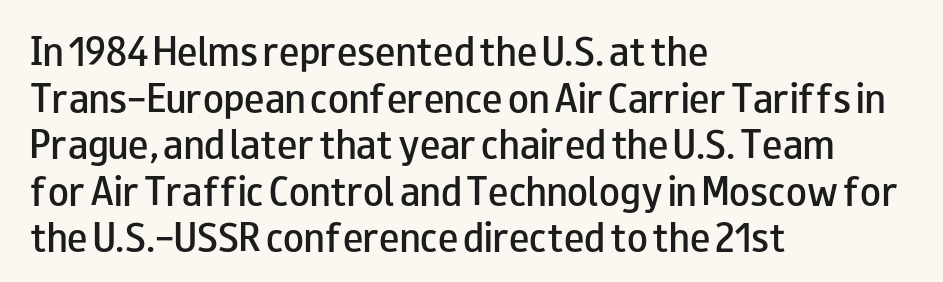
This is the in-between weight designers call semibold or demi. Leftover space on each line is placed entirely after the last word. Note: no serifs on the glyphs. Upright lettering throughout.
